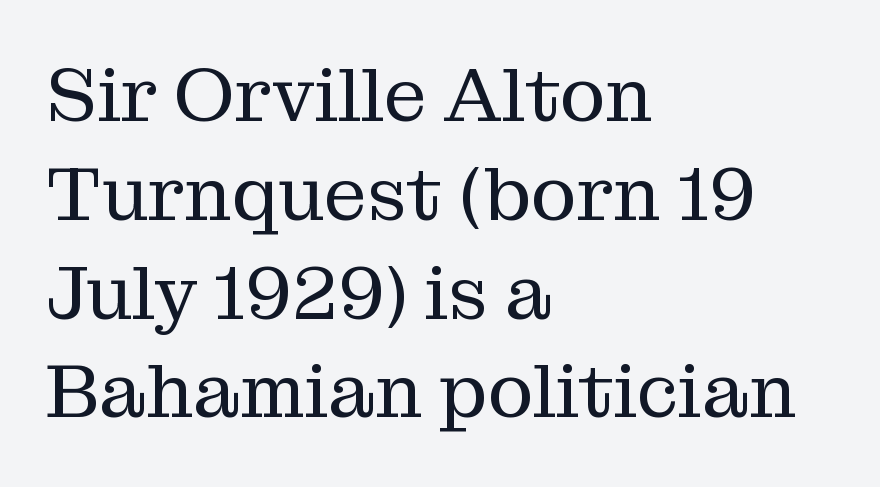
Q: Is the text bold? A: No.
Q: Is the text italic (slanted)? A: No, it is upright.
Q: Is the typeface a serif or a sans-serif typeface? A: Serif.
Q: Is the text underlined? A: No.
Q: How is the paragraph aligned? A: Left-aligned.
Q: Is the spacing between letters normal or unusually wide? A: Normal.
Q: Is the spacing between lines tight, normal or loose? A: Normal.
Q: Width (condensed, normal, or wide)? A: Normal.
Q: Stroke contrast? A: Medium.
Q: x-height? A: Medium.
Q: Monospaced? A: No.
